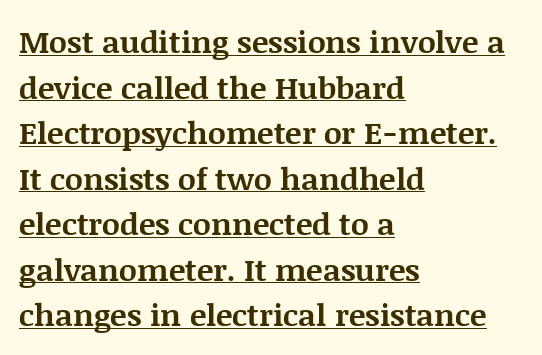
Q: Is the text bold? A: Yes.
Q: Is the text italic (slanted)? A: No, it is upright.
Q: Is the typeface a serif or a sans-serif typeface? A: Serif.
Q: Is the text underlined? A: Yes.
Q: How is the paragraph aligned? A: Left-aligned.
Q: Is the spacing between letters normal or unusually wide? A: Normal.
Q: Is the spacing between lines tight, normal or loose? A: Normal.
Q: Width (condensed, normal, or wide)? A: Normal.
Q: Stroke contrast? A: Medium.
Q: x-height? A: Large.
Q: Monospaced? A: No.
